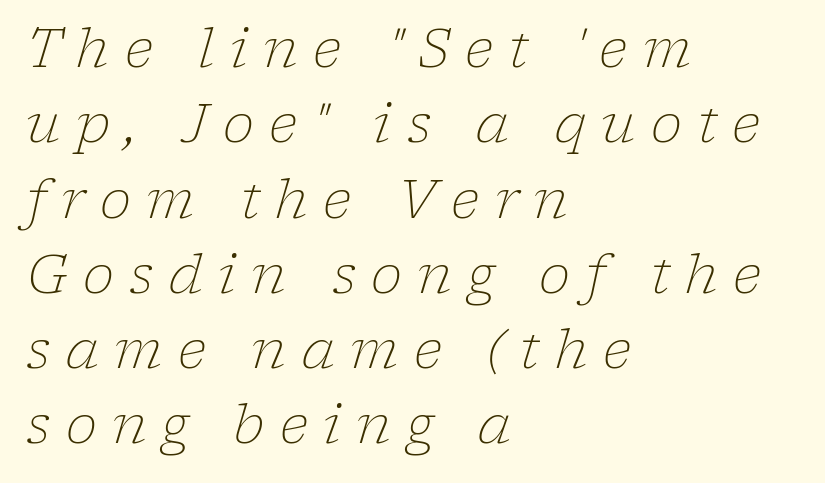
Q: Is the text bold? A: No.
Q: Is the text italic (slanted)? A: Yes, it leans right by about 17 degrees.
Q: Is the typeface a serif or a sans-serif typeface? A: Serif.
Q: Is the text underlined? A: No.
Q: How is the paragraph aligned? A: Left-aligned.
Q: Is the spacing between letters normal or unusually wide? A: Unusually wide.
Q: Is the spacing between lines tight, normal or loose? A: Normal.
Q: Width (condensed, normal, or wide)? A: Normal.
Q: Stroke contrast? A: Low.
Q: x-height? A: Medium.
Q: Monospaced? A: No.
